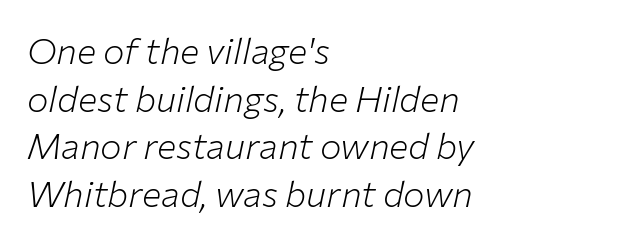
Students, observe: this is what conventionally led text looks like. Inter-character spacing is left at the font's built-in metrics. The rendering uses natural spacing where letterforms have individual widths. The strokes are not fattened; the text isn't bold. This is oblique type, the kind used for emphasis or titles. Words float on clear page, feet unadorned.
